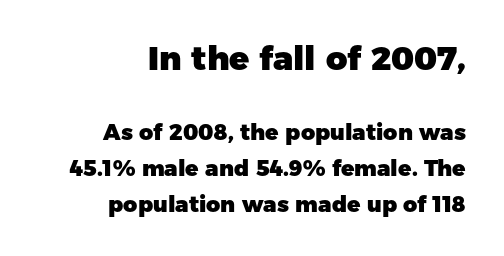
Is there much room between lines? A standard amount, neither cramped nor airy. Nobody touched the tracking dial on this one. Which chunk is bigger? The first one — the top block dwarfs the bottom. Looks like regular typesetting: each glyph gets only the width it needs. Check where the strokes stop: nothing finishes them off — pure sans. The words here are not underlined.
